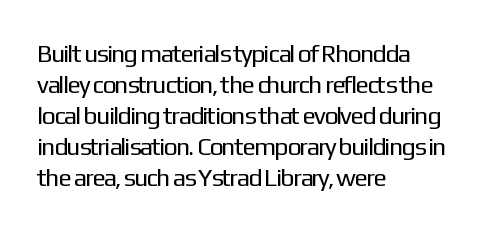
Q: Is the text bold? A: No.
Q: Is the text italic (slanted)? A: No, it is upright.
Q: Is the text underlined? A: No.
Q: How is the paragraph aligned? A: Left-aligned.
Q: Is the spacing between letters normal or unusually wide? A: Normal.
